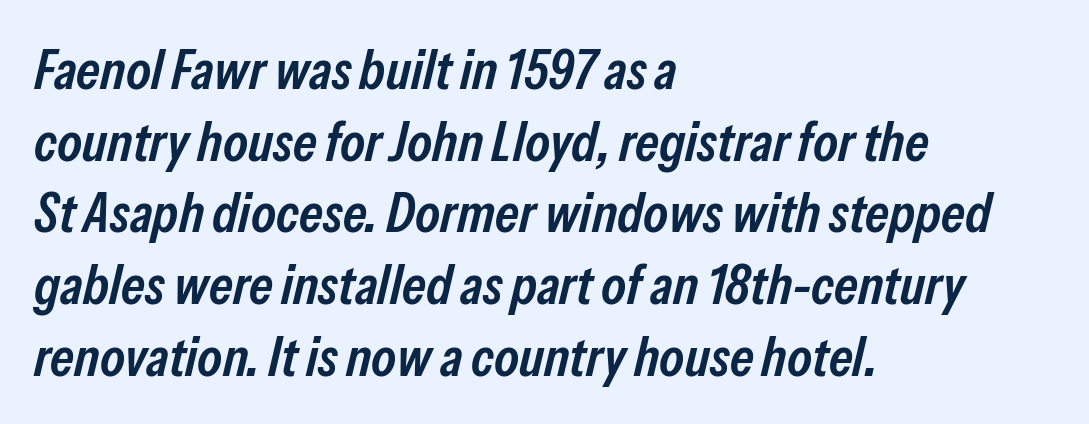
{"italic": "yes", "lean": "right", "slant_degrees": 13, "bold": "semi", "weight": "semibold", "width": "condensed", "stroke_contrast": "low", "x_height": "medium", "monospaced": "no", "underline": "no", "align": "left", "line_spacing": "normal", "line_spacing_ratio": 1.28, "letter_spacing": "normal", "letter_spacing_em": 0.0, "glyph_px": 56}
